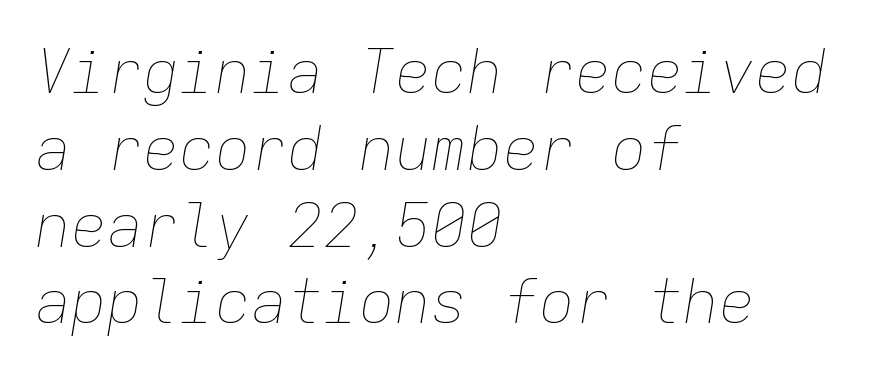
Stem width sits at or under what a default text font uses. This sample uses an oblique cut, with every glyph tilted off the vertical. Anything drawn beneath the words? Only blank space. Is there much room between lines? A standard amount, neither cramped nor airy.
